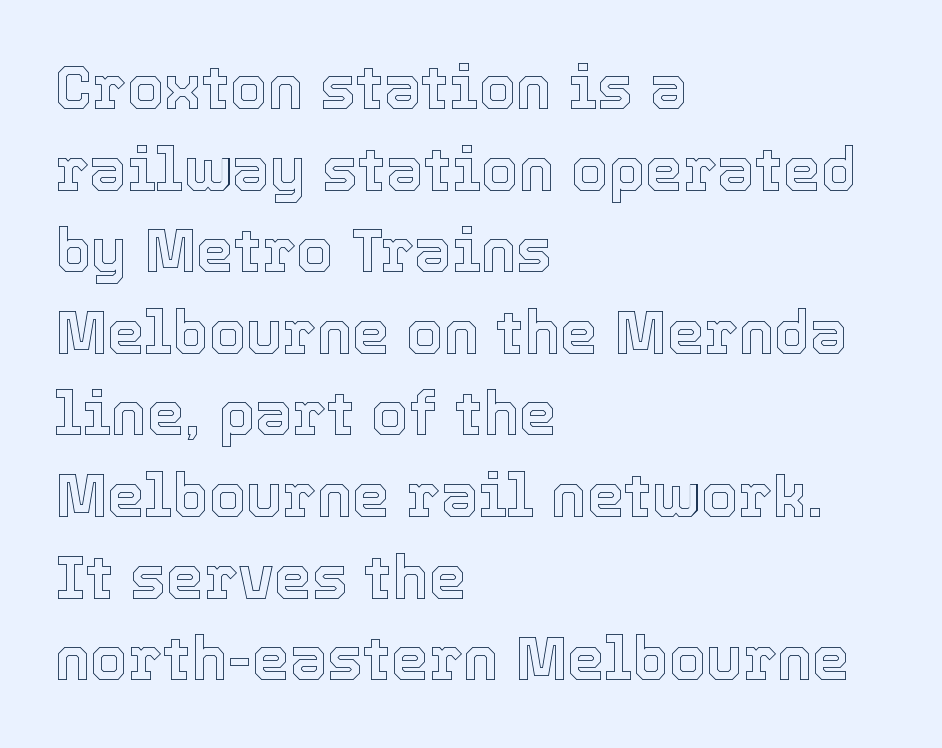
{"italic": "no", "width": "normal", "x_height": "medium", "monospaced": "no", "underline": "no", "align": "left", "line_spacing": "normal", "line_spacing_ratio": 1.36, "letter_spacing": "normal", "letter_spacing_em": 0.0, "glyph_px": 60}
